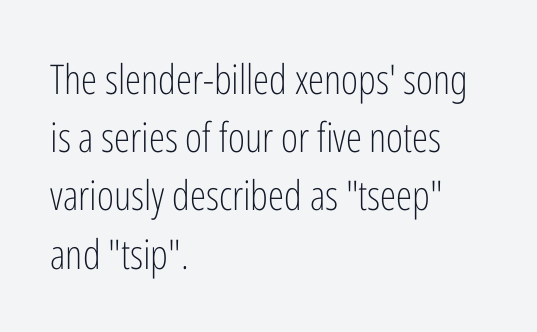
Q: Is the text bold? A: No.
Q: Is the text italic (slanted)? A: No, it is upright.
Q: Is the typeface a serif or a sans-serif typeface? A: Sans-serif.
Q: Is the text underlined? A: No.
Q: How is the paragraph aligned? A: Left-aligned.
Q: Is the spacing between letters normal or unusually wide? A: Normal.
Q: Is the spacing between lines tight, normal or loose? A: Normal.
Q: Width (condensed, normal, or wide)? A: Condensed.
Q: Stroke contrast? A: Low.
Q: x-height? A: Medium.
Q: Monospaced? A: No.
